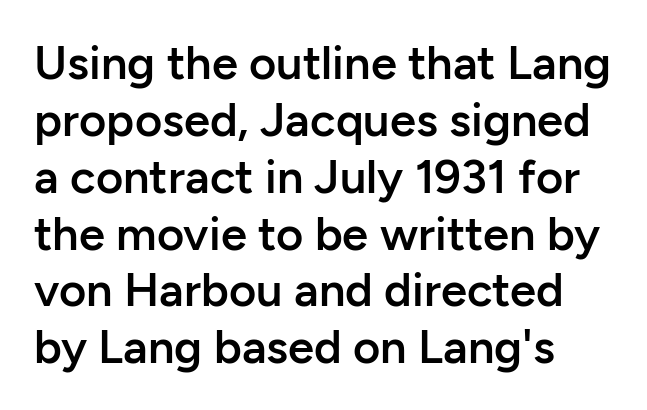
{"serif": "no", "italic": "no", "bold": "semi", "weight": "semibold", "width": "normal", "stroke_contrast": "low", "x_height": "medium", "monospaced": "no", "underline": "no", "align": "left", "line_spacing_ratio": 1.21, "letter_spacing": "normal", "letter_spacing_em": 0.0, "glyph_px": 47}
